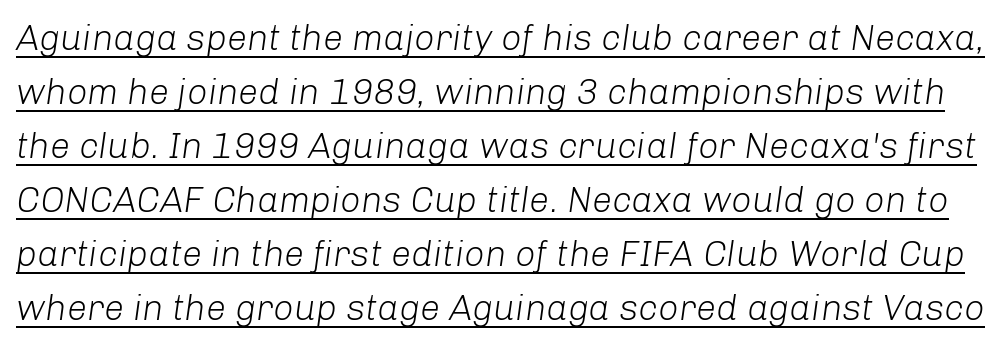
Q: Is the text bold? A: No.
Q: Is the text italic (slanted)? A: Yes, it leans right by about 8 degrees.
Q: Is the text underlined? A: Yes.
Q: Is the spacing between letters normal or unusually wide? A: Normal.
Q: Is the spacing between lines tight, normal or loose? A: Normal.
Q: Width (condensed, normal, or wide)? A: Normal.
Q: Stroke contrast? A: Low.
Q: x-height? A: Medium.
Q: Monospaced? A: No.
